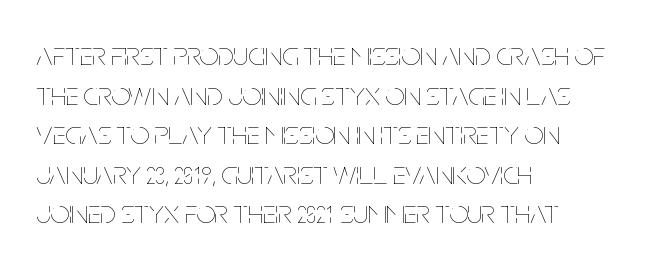
Q: Is the text bold? A: No.
Q: Is the text italic (slanted)? A: No, it is upright.
Q: Is the text underlined? A: No.
Q: How is the paragraph aligned? A: Left-aligned.
Q: Is the spacing between letters normal or unusually wide? A: Normal.
Q: Width (condensed, normal, or wide)? A: Condensed.
Q: Stroke contrast? A: Low.
Q: x-height? A: Large.
Q: Monospaced? A: No.
